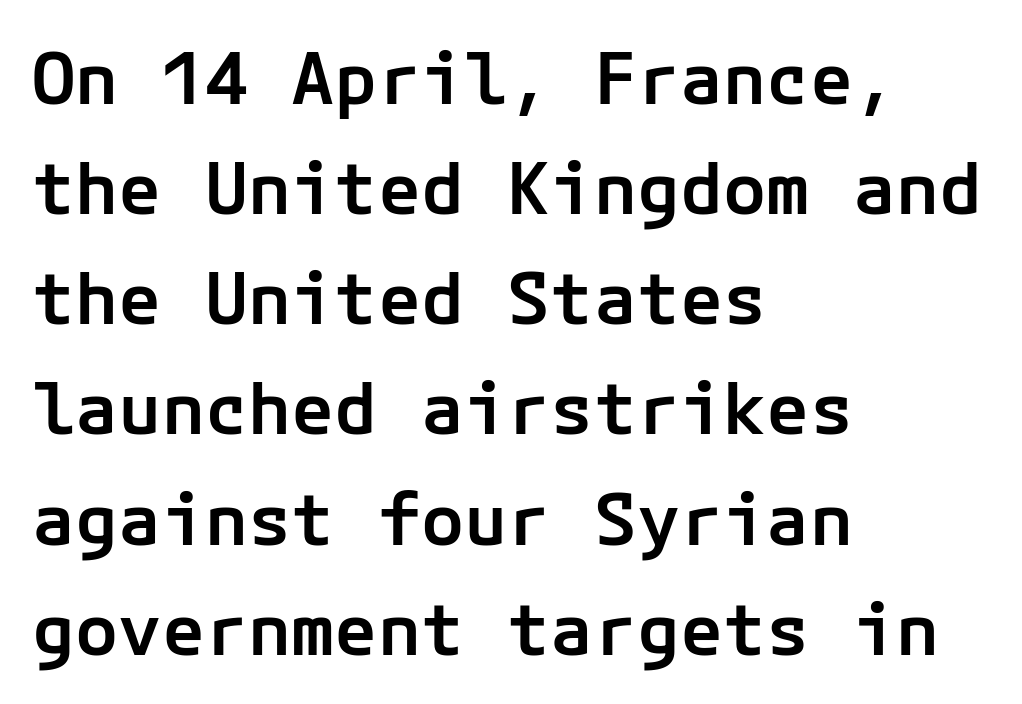
Q: Is the text bold? A: Semi-bold.
Q: Is the text italic (slanted)? A: No, it is upright.
Q: Is the typeface a serif or a sans-serif typeface? A: Sans-serif.
Q: Is the text underlined? A: No.
Q: How is the paragraph aligned? A: Left-aligned.
Q: Is the spacing between letters normal or unusually wide? A: Normal.
Q: Is the spacing between lines tight, normal or loose? A: Normal.
Q: Width (condensed, normal, or wide)? A: Normal.
Q: Stroke contrast? A: Low.
Q: x-height? A: Medium.
